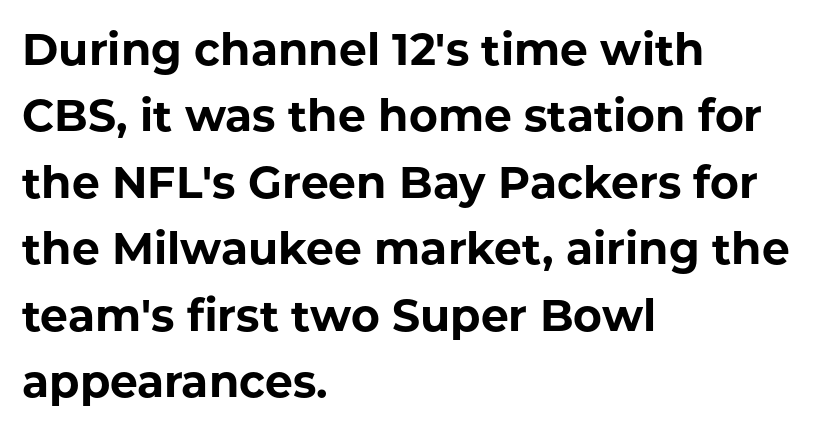
The image shows 44 px bold sans-serif type, upright; set left-aligned, normal line spacing (1.51x), normal letter spacing, not underlined; low stroke contrast and a medium x-height.
